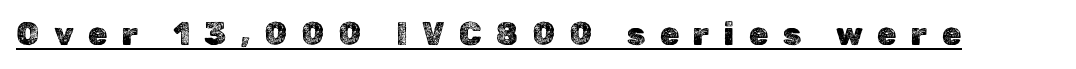
Q: Is the text italic (slanted)? A: No, it is upright.
Q: Is the text underlined? A: Yes.
Q: Is the spacing between letters normal or unusually wide? A: Unusually wide.
Q: Width (condensed, normal, or wide)? A: Normal.
Q: x-height? A: Medium.
Q: Monospaced? A: No.
